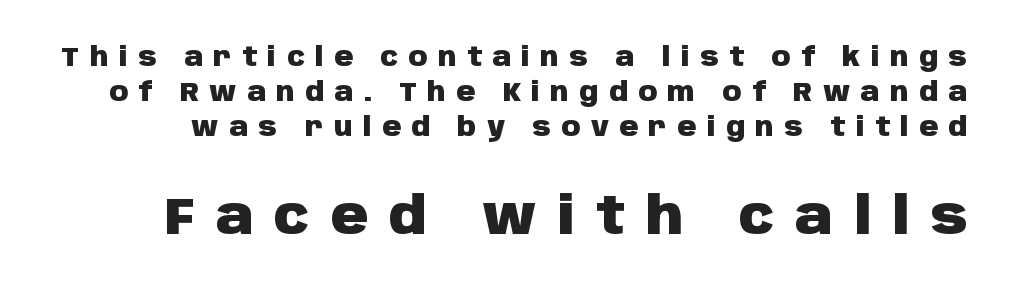
{"serif": "no", "italic": "no", "bold": "yes", "weight": "heavy", "width": "normal", "stroke_contrast": "low", "x_height": "large", "monospaced": "no", "underline": "no", "line_spacing": "normal", "line_spacing_ratio": 1.35, "letter_spacing": "wide", "letter_spacing_em": 0.4, "larger_block": "second", "size_ratio": 2.0, "glyph_px": 52}
